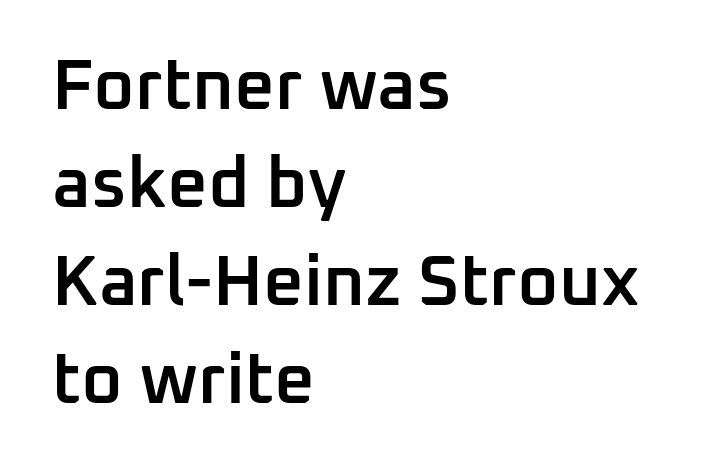
Q: Is the text bold? A: Semi-bold.
Q: Is the text italic (slanted)? A: No, it is upright.
Q: Is the typeface a serif or a sans-serif typeface? A: Sans-serif.
Q: Is the text underlined? A: No.
Q: How is the paragraph aligned? A: Left-aligned.
Q: Is the spacing between letters normal or unusually wide? A: Normal.
Q: Is the spacing between lines tight, normal or loose? A: Normal.
Q: Width (condensed, normal, or wide)? A: Normal.
Q: Stroke contrast? A: Low.
Q: x-height? A: Medium.
Q: Monospaced? A: No.
